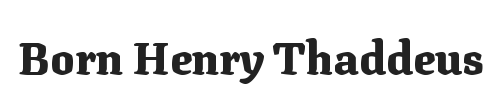
The image shows 45 px heavy serif type, upright; set normal letter spacing, not underlined; medium stroke contrast and a medium x-height.
